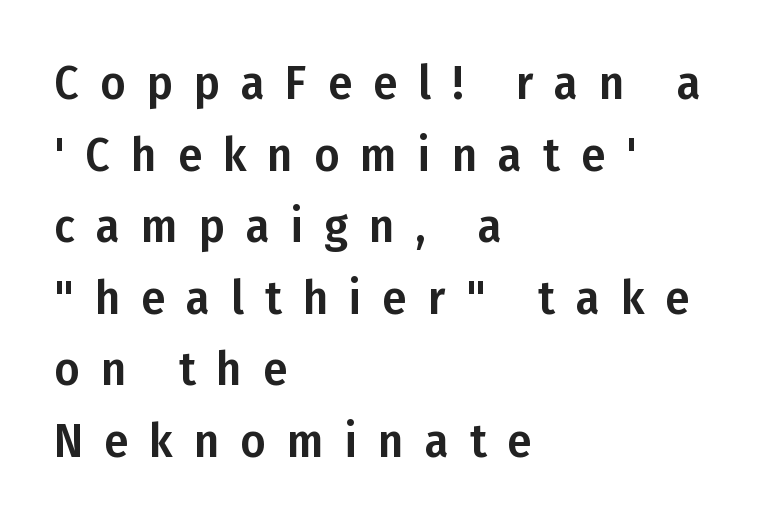
{"serif": "no", "italic": "no", "width": "condensed", "stroke_contrast": "low", "x_height": "medium", "monospaced": "no", "underline": "no", "align": "left", "line_spacing": "normal", "line_spacing_ratio": 1.49, "letter_spacing": "wide", "letter_spacing_em": 0.44, "glyph_px": 48}
